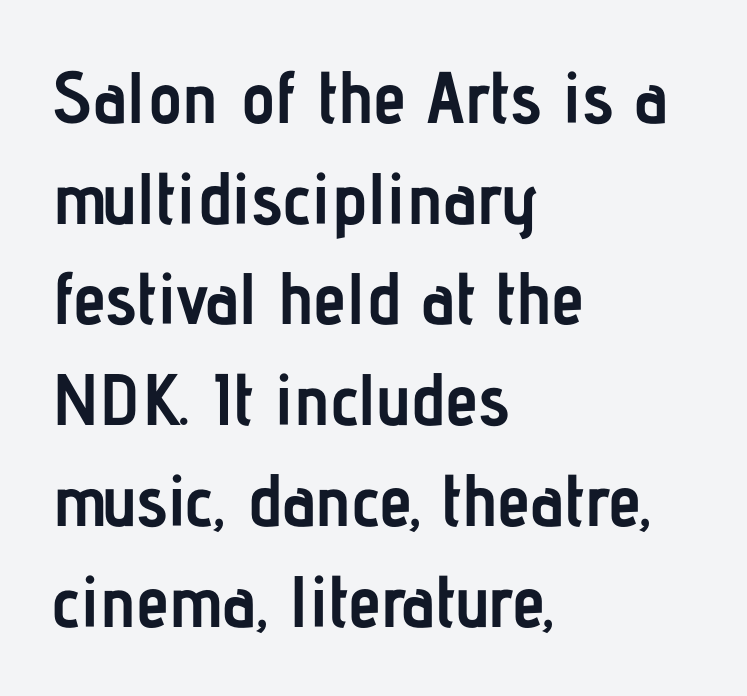
Quick note: interline space is typical. Check under the words: just untouched page. How heavy is the stroke? Heavy — this is a bold. Does extra space separate the letters? No, they use regular spacing.
